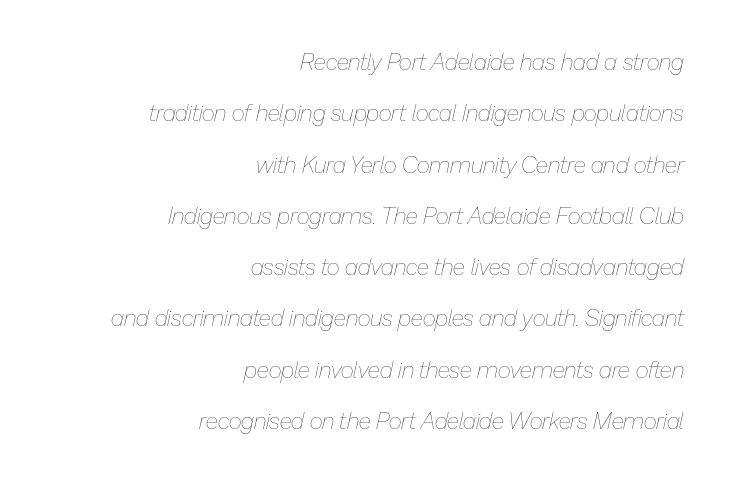
Q: Is the text bold? A: No.
Q: Is the text italic (slanted)? A: Yes, it leans right by about 13 degrees.
Q: Is the text underlined? A: No.
Q: How is the paragraph aligned? A: Right-aligned.
Q: Is the spacing between letters normal or unusually wide? A: Normal.
Q: Is the spacing between lines tight, normal or loose? A: Loose.
